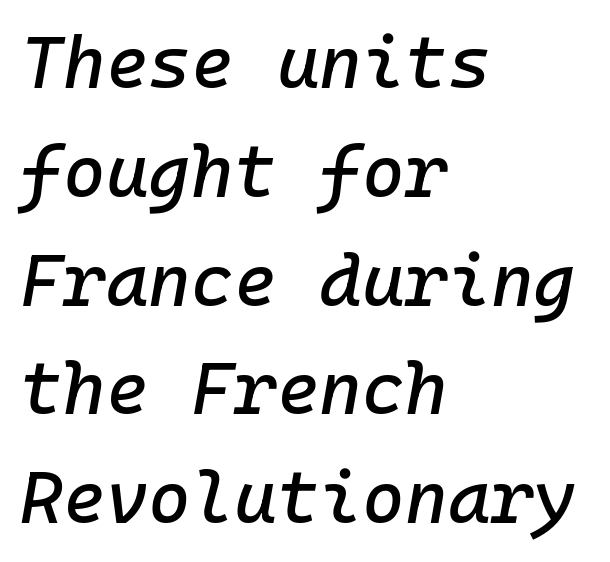
{"italic": "yes", "lean": "right", "slant_degrees": 10, "width": "normal", "stroke_contrast": "low", "x_height": "medium", "underline": "no", "align": "left", "line_spacing": "normal", "line_spacing_ratio": 1.49, "letter_spacing": "normal", "letter_spacing_em": 0.0, "glyph_px": 73}
